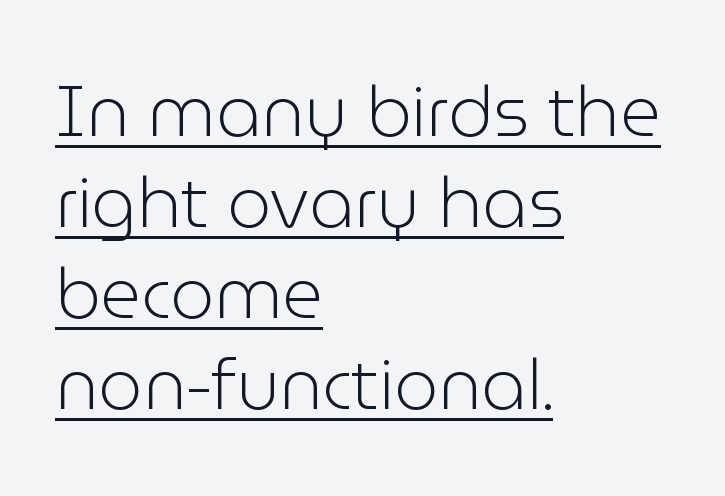
Q: Is the text bold? A: No.
Q: Is the text italic (slanted)? A: No, it is upright.
Q: Is the typeface a serif or a sans-serif typeface? A: Sans-serif.
Q: Is the text underlined? A: Yes.
Q: How is the paragraph aligned? A: Left-aligned.
Q: Is the spacing between letters normal or unusually wide? A: Normal.
Q: Is the spacing between lines tight, normal or loose? A: Normal.
Q: Width (condensed, normal, or wide)? A: Normal.
Q: Stroke contrast? A: Low.
Q: x-height? A: Medium.
Q: Monospaced? A: No.
